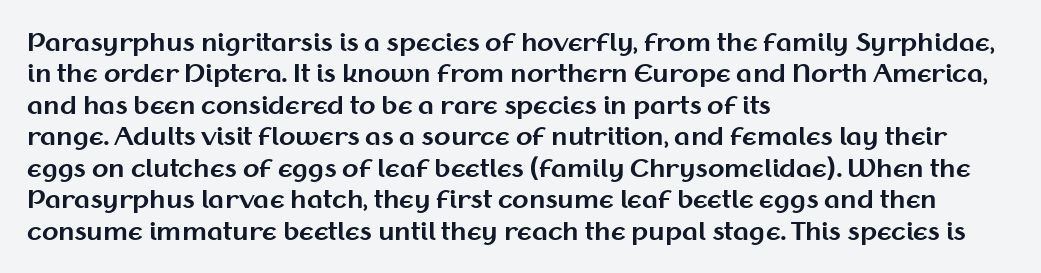
Q: Is the text bold? A: Yes.
Q: Is the text italic (slanted)? A: No, it is upright.
Q: Is the text underlined? A: No.
Q: How is the paragraph aligned? A: Left-aligned.
Q: Is the spacing between letters normal or unusually wide? A: Normal.
Q: Is the spacing between lines tight, normal or loose? A: Normal.
